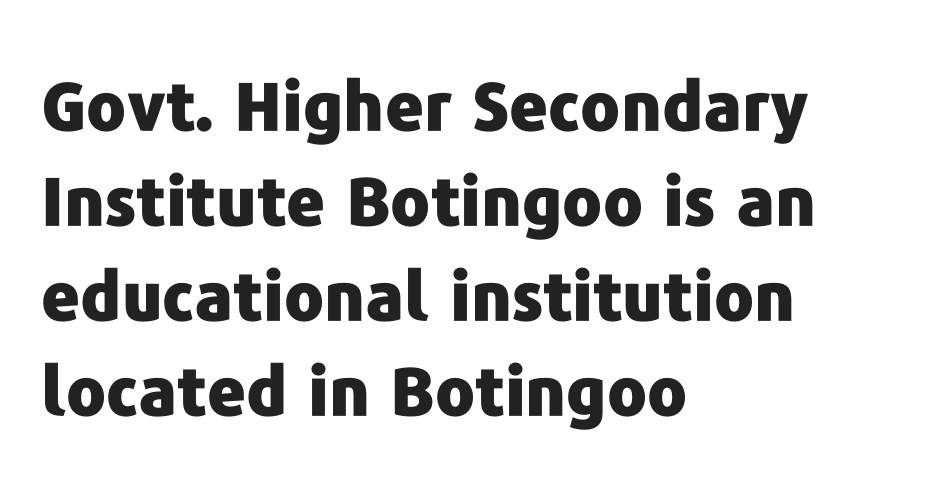
Does the lettering tilt? It doesn't — this is upright. A typesetter would call this leading conventional body-copy spacing. Line starts are locked; line ends wander. Any mark beneath the type? The region is blank. A full-strength bold gives these letters their thick strokes.
